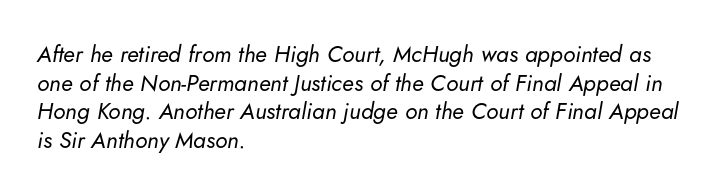
Q: Is the text bold? A: No.
Q: Is the text italic (slanted)? A: Yes, it leans right by about 5 degrees.
Q: Is the text underlined? A: No.
Q: How is the paragraph aligned? A: Left-aligned.
Q: Is the spacing between letters normal or unusually wide? A: Normal.
